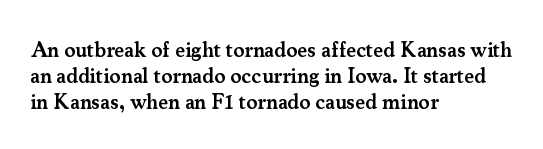
Set as a demibold, roughly 600 on the weight scale. Letter spacing: default. Where is the straight margin? On the left. Designer's note — italics off, roman on. Descenders are the only things crossing below the line.
